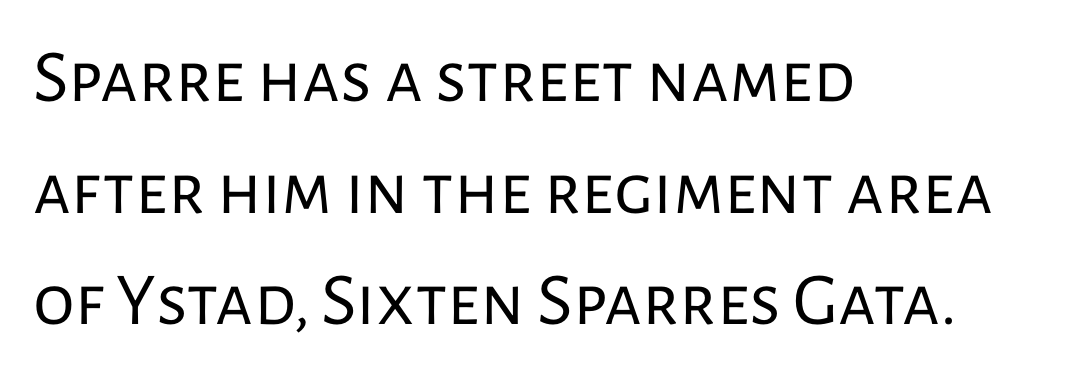
Q: Is the text bold? A: No.
Q: Is the text italic (slanted)? A: No, it is upright.
Q: Is the typeface a serif or a sans-serif typeface? A: Sans-serif.
Q: Is the text underlined? A: No.
Q: How is the paragraph aligned? A: Left-aligned.
Q: Is the spacing between letters normal or unusually wide? A: Normal.
Q: Is the spacing between lines tight, normal or loose? A: Normal.
Q: Width (condensed, normal, or wide)? A: Normal.
Q: Stroke contrast? A: Low.
Q: x-height? A: Medium.
Q: Monospaced? A: No.
